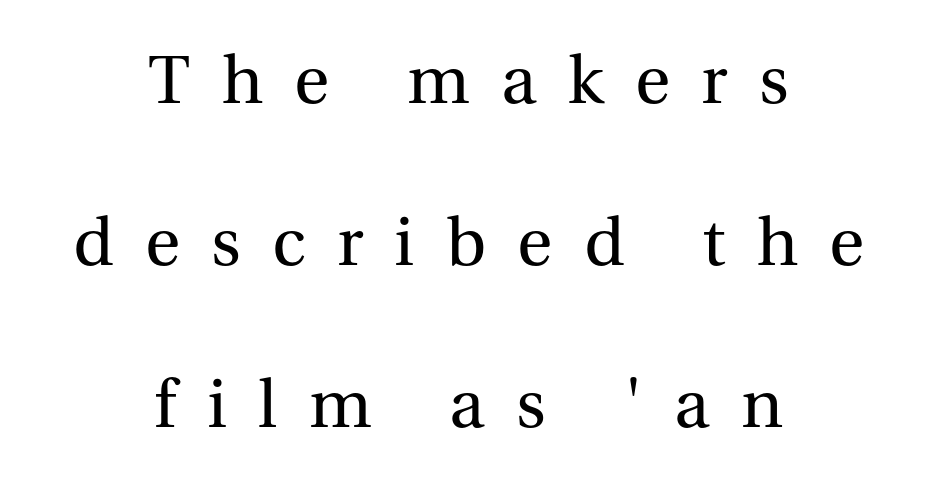
The image shows 68 px regular-weight serif type, upright; set centered, loose line spacing (2.38x), unusually wide letter spacing (+0.46 em), not underlined; medium stroke contrast and a medium x-height.
